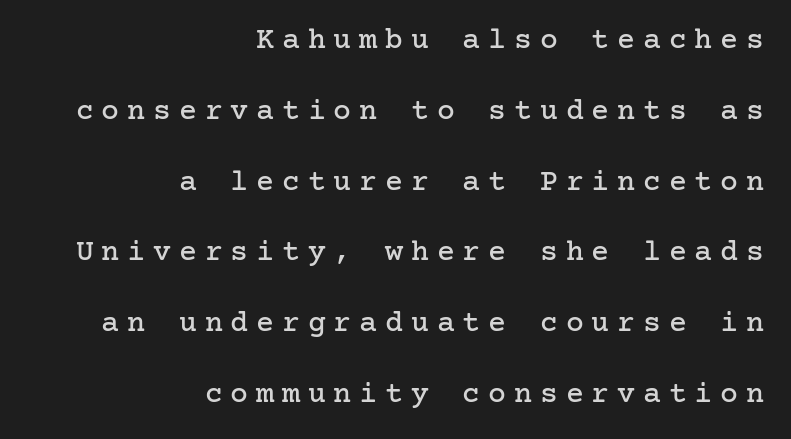
The image shows 30 px serif type, upright; set right-aligned, loose line spacing (2.36x), unusually wide letter spacing (+0.26 em), not underlined; low stroke contrast and a medium x-height.
